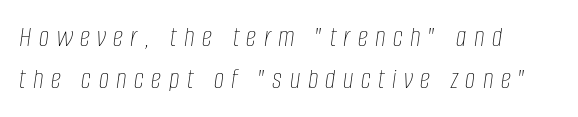
Q: Is the text bold? A: No.
Q: Is the text italic (slanted)? A: Yes, it leans right by about 8 degrees.
Q: Is the text underlined? A: No.
Q: How is the paragraph aligned? A: Left-aligned.
Q: Is the spacing between letters normal or unusually wide? A: Unusually wide.
Q: Is the spacing between lines tight, normal or loose? A: Normal.
Q: Width (condensed, normal, or wide)? A: Condensed.
Q: Stroke contrast? A: Low.
Q: x-height? A: Large.
Q: Monospaced? A: No.
